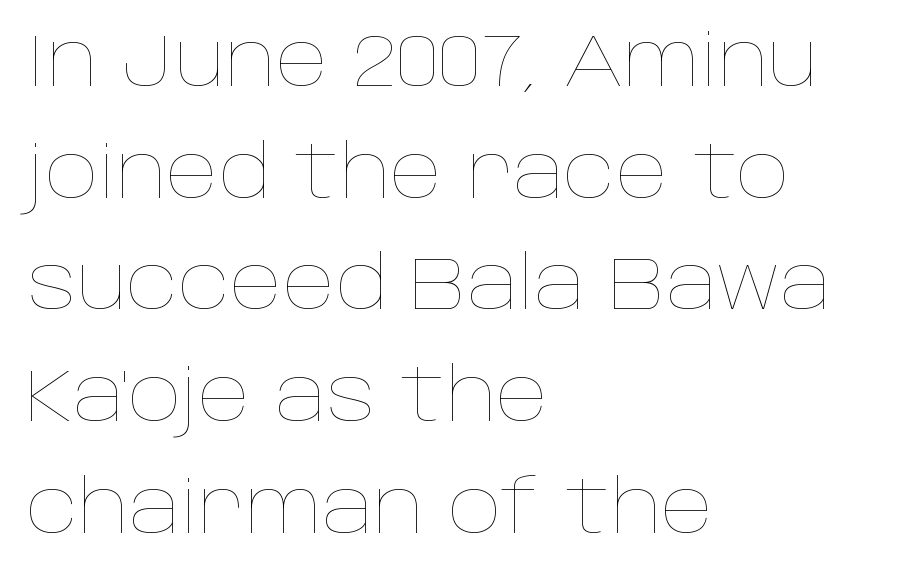
{"italic": "no", "bold": "no", "weight": "thin", "width": "normal", "stroke_contrast": "low", "x_height": "large", "monospaced": "no", "underline": "no", "align": "left", "line_spacing": "normal", "line_spacing_ratio": 1.51, "letter_spacing": "normal", "letter_spacing_em": 0.0, "glyph_px": 74}
